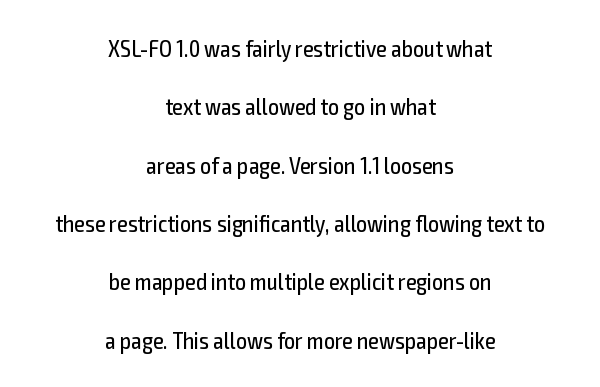
The image shows 24 px text type, upright; set centered, loose line spacing (2.43x), normal letter spacing, not underlined.
